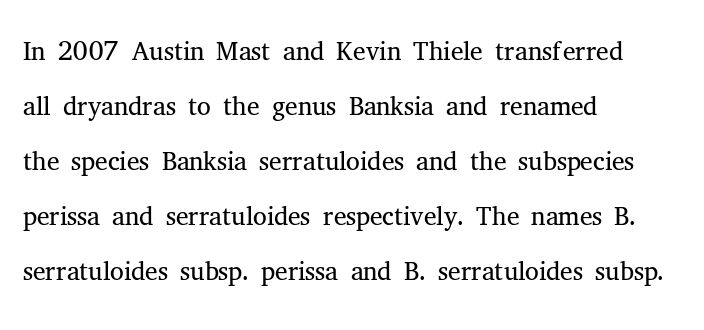
Q: Is the text bold? A: No.
Q: Is the text italic (slanted)? A: No, it is upright.
Q: Is the typeface a serif or a sans-serif typeface? A: Serif.
Q: Is the text underlined? A: No.
Q: How is the paragraph aligned? A: Left-aligned.
Q: Is the spacing between letters normal or unusually wide? A: Normal.
Q: Is the spacing between lines tight, normal or loose? A: Normal.
Q: Width (condensed, normal, or wide)? A: Normal.
Q: Stroke contrast? A: Medium.
Q: x-height? A: Medium.
Q: Monospaced? A: No.
